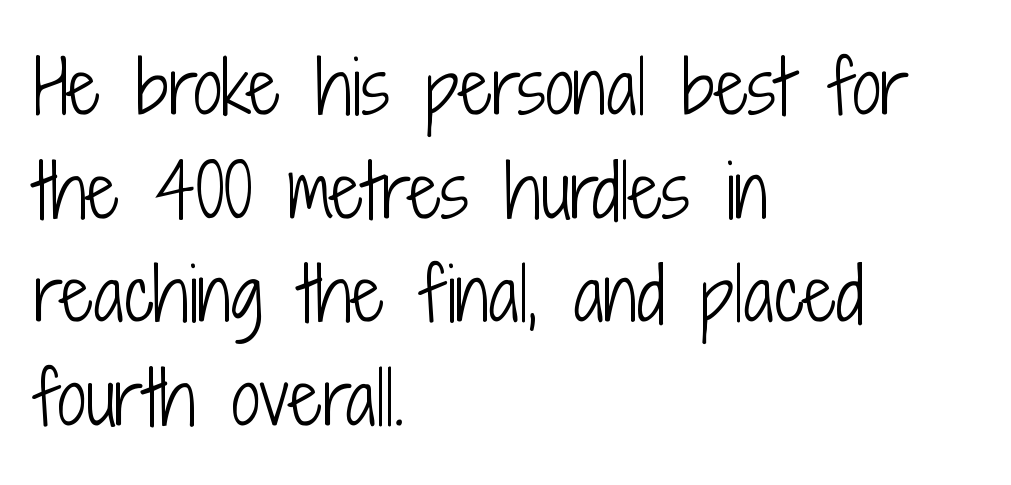
The typeface has the unassuming heft of standard copy or less. All the whitespace from short lines collects on the right. How are the letters spaced? Ordinarily, with no added tracking. A typesetter would call this leading conventional body-copy spacing.
